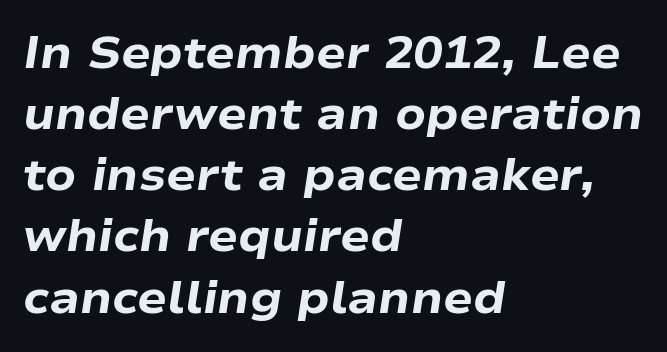
If you measured baseline to baseline, you'd find a middling distance. Think of a printed novel: that variable character pitch is what you see here. The letters sit at their default tracking, neither squeezed nor spread. Reading down the block, your eye returns to a fixed left position each line.
